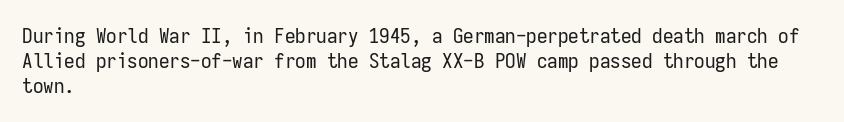
Q: Is the text bold? A: No.
Q: Is the text italic (slanted)? A: No, it is upright.
Q: Is the text underlined? A: No.
Q: How is the paragraph aligned? A: Left-aligned.
Q: Is the spacing between letters normal or unusually wide? A: Normal.
